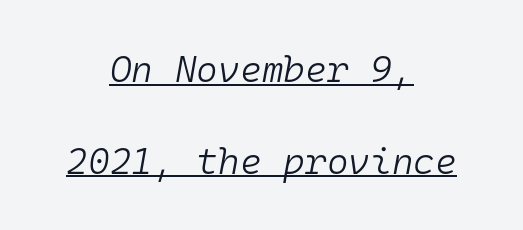
Q: Is the text bold? A: No.
Q: Is the text italic (slanted)? A: Yes, it leans right by about 10 degrees.
Q: Is the text underlined? A: Yes.
Q: How is the paragraph aligned? A: Centered.
Q: Is the spacing between letters normal or unusually wide? A: Normal.
Q: Is the spacing between lines tight, normal or loose? A: Loose.
Q: Width (condensed, normal, or wide)? A: Normal.
Q: Stroke contrast? A: Low.
Q: x-height? A: Medium.
Q: Monospaced? A: Yes.
